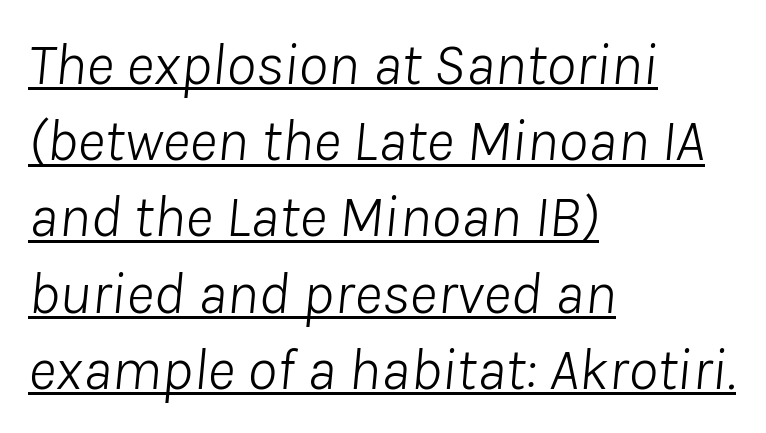
Q: Is the text bold? A: No.
Q: Is the text italic (slanted)? A: Yes, it leans right by about 8 degrees.
Q: Is the text underlined? A: Yes.
Q: How is the paragraph aligned? A: Left-aligned.
Q: Is the spacing between letters normal or unusually wide? A: Normal.
Q: Is the spacing between lines tight, normal or loose? A: Normal.
Q: Width (condensed, normal, or wide)? A: Normal.
Q: Stroke contrast? A: Low.
Q: x-height? A: Medium.
Q: Monospaced? A: No.
